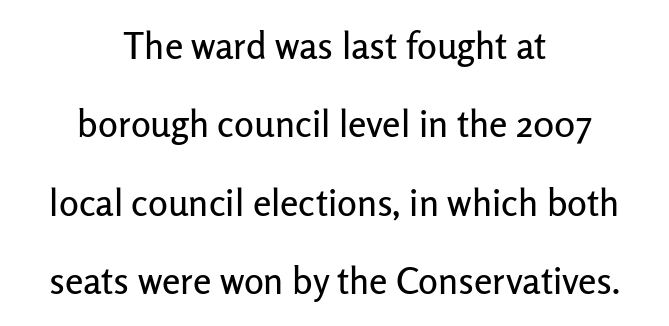
One-word summary of the alignment: center. Whoever set this chose breathing room over compactness in the vertical rhythm. Is the letter spacing exaggerated? No — it looks like the ordinary default. Lines of text with bare space underneath. Each letter keeps its own natural width here, so spacing adapts to shape. In terms of posture, this sample is upright.
